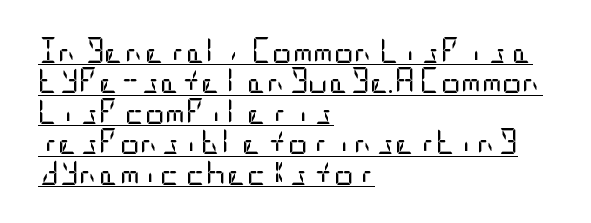
{"italic": "no", "bold": "no", "underline": "yes", "align": "left", "line_spacing_ratio": 1.22, "letter_spacing": "normal", "letter_spacing_em": 0.0, "glyph_px": 25}
